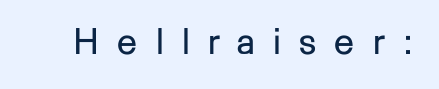
The image shows 36 px regular-weight sans-serif type, upright; set unusually wide letter spacing (+0.5 em), not underlined; low stroke contrast and a medium x-height.
